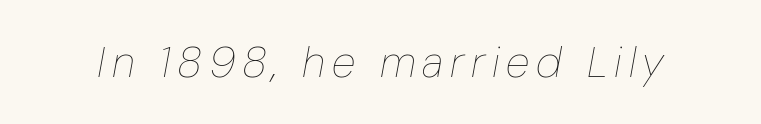
{"italic": "yes", "lean": "right", "slant_degrees": 10, "bold": "no", "weight": "thin", "width": "condensed", "stroke_contrast": "low", "x_height": "medium", "monospaced": "no", "underline": "no", "glyph_px": 44}
